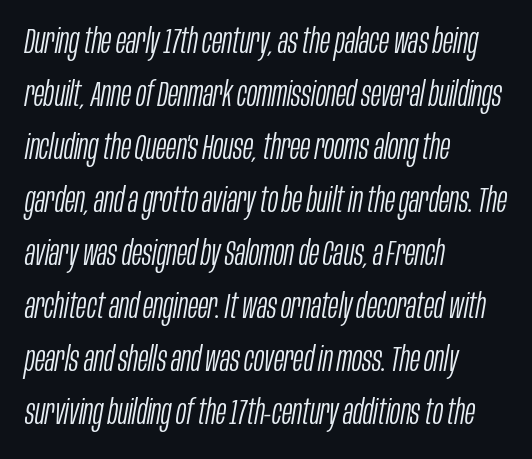
Any mark beneath the type? The region is blank. Compared with typical paragraphs, the rows here are spaced about the same. The lines are quadded left. Words appear dense and cohesive because spacing is normal.
